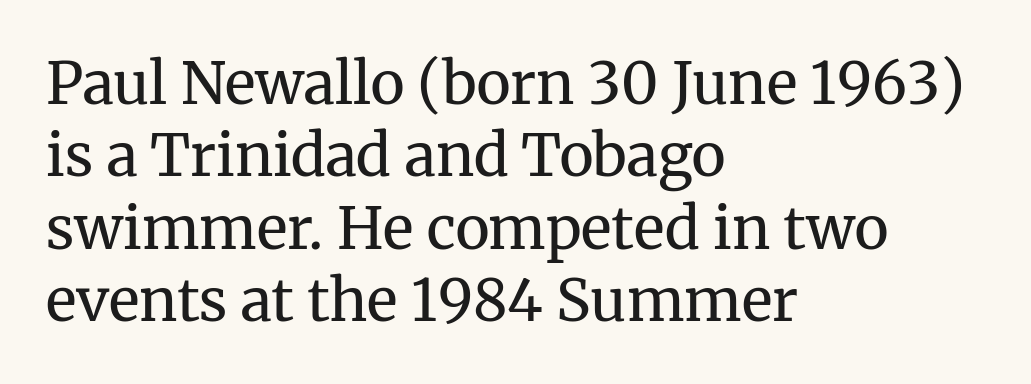
{"serif": "yes", "italic": "no", "bold": "no", "weight": "regular", "width": "normal", "stroke_contrast": "medium", "x_height": "medium", "monospaced": "no", "underline": "no", "align": "left", "line_spacing": "normal", "line_spacing_ratio": 1.25, "letter_spacing": "normal", "letter_spacing_em": 0.0, "glyph_px": 58}
